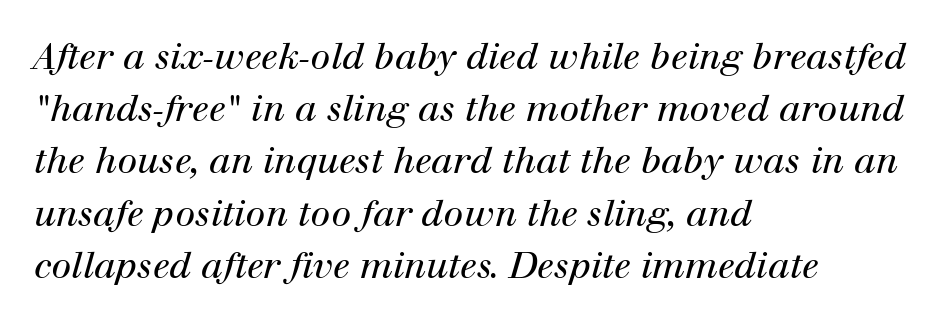
{"serif": "yes", "italic": "yes", "lean": "right", "slant_degrees": 12, "bold": "no", "weight": "regular", "width": "normal", "stroke_contrast": "high", "x_height": "medium", "monospaced": "no", "underline": "no", "align": "left", "line_spacing": "normal", "line_spacing_ratio": 1.45, "letter_spacing": "normal", "letter_spacing_em": 0.0, "glyph_px": 36}
